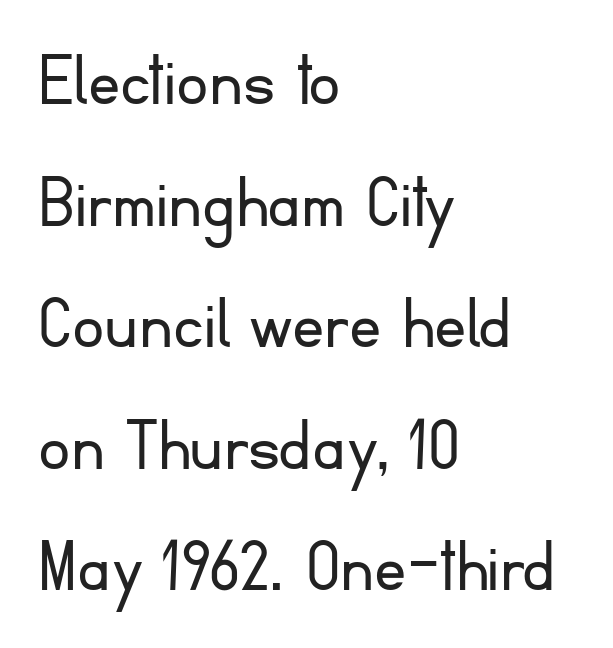
Q: Is the text bold? A: No.
Q: Is the text italic (slanted)? A: No, it is upright.
Q: Is the typeface a serif or a sans-serif typeface? A: Sans-serif.
Q: Is the text underlined? A: No.
Q: How is the paragraph aligned? A: Left-aligned.
Q: Is the spacing between letters normal or unusually wide? A: Normal.
Q: Is the spacing between lines tight, normal or loose? A: Normal.
Q: Width (condensed, normal, or wide)? A: Normal.
Q: Stroke contrast? A: Low.
Q: x-height? A: Small.
Q: Monospaced? A: No.
